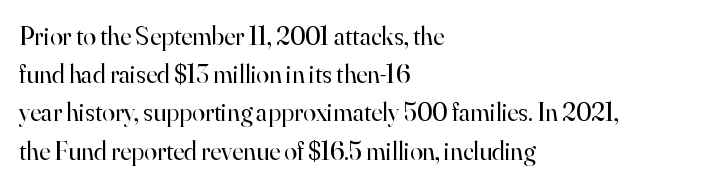
{"italic": "no", "bold": "no", "underline": "no", "align": "left", "line_spacing": "normal", "line_spacing_ratio": 1.47, "letter_spacing": "normal", "letter_spacing_em": 0.0, "glyph_px": 26}
